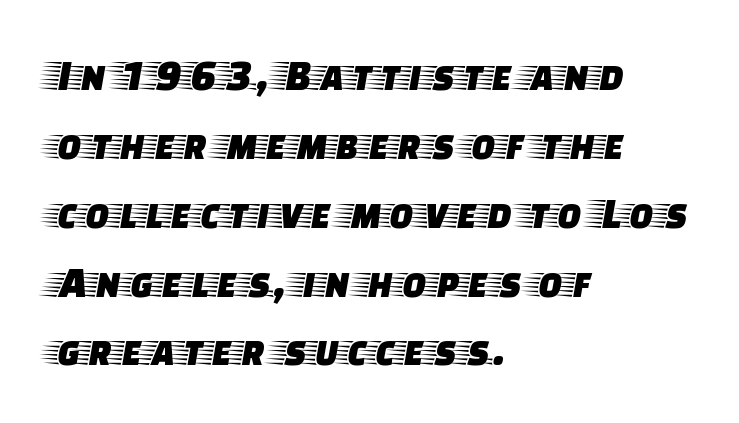
The image shows 45 px wide serif type; set left-aligned, normal line spacing (1.53x), normal letter spacing, not underlined; low stroke contrast and a large x-height.
